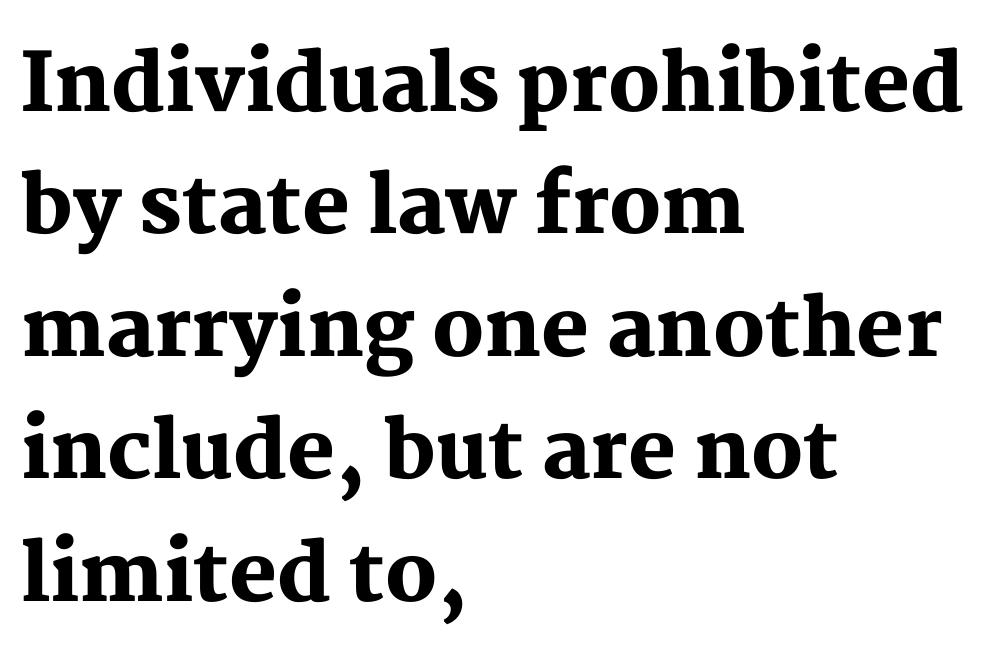
Q: Is the text bold? A: Yes.
Q: Is the text italic (slanted)? A: No, it is upright.
Q: Is the typeface a serif or a sans-serif typeface? A: Serif.
Q: Is the text underlined? A: No.
Q: How is the paragraph aligned? A: Left-aligned.
Q: Is the spacing between letters normal or unusually wide? A: Normal.
Q: Is the spacing between lines tight, normal or loose? A: Normal.
Q: Width (condensed, normal, or wide)? A: Normal.
Q: Stroke contrast? A: Medium.
Q: x-height? A: Medium.
Q: Monospaced? A: No.
